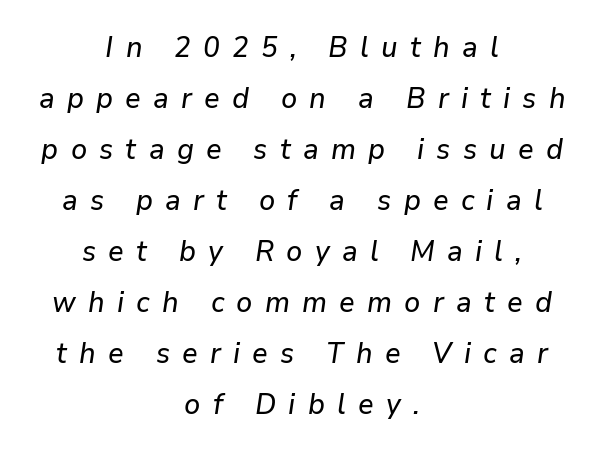
Q: Is the text italic (slanted)? A: Yes, it leans right by about 9 degrees.
Q: Is the text underlined? A: No.
Q: How is the paragraph aligned? A: Centered.
Q: Is the spacing between letters normal or unusually wide? A: Unusually wide.
Q: Width (condensed, normal, or wide)? A: Normal.
Q: Stroke contrast? A: Low.
Q: x-height? A: Medium.
Q: Monospaced? A: No.
